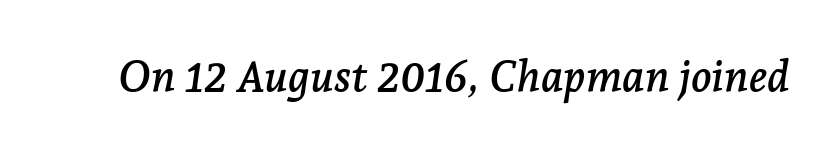
The image shows 43 px serif type, italic (leaning right); set normal letter spacing, not underlined; low stroke contrast and a medium x-height.
